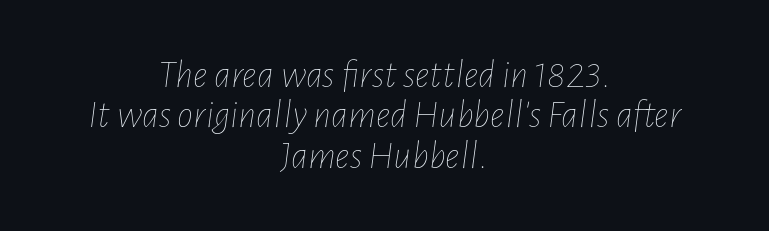
Q: Is the text bold? A: No.
Q: Is the text italic (slanted)? A: Yes, it leans right by about 7 degrees.
Q: Is the text underlined? A: No.
Q: How is the paragraph aligned? A: Centered.
Q: Is the spacing between letters normal or unusually wide? A: Normal.
Q: Is the spacing between lines tight, normal or loose? A: Tight.
Q: Width (condensed, normal, or wide)? A: Condensed.
Q: Stroke contrast? A: Low.
Q: x-height? A: Medium.
Q: Monospaced? A: No.
